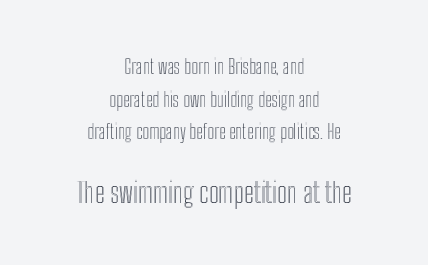
The image shows 28 px condensed type, upright; set centered, line spacing 1.72x, normal letter spacing, not underlined; the second (bottom) block is 1.47x larger; a medium x-height.
